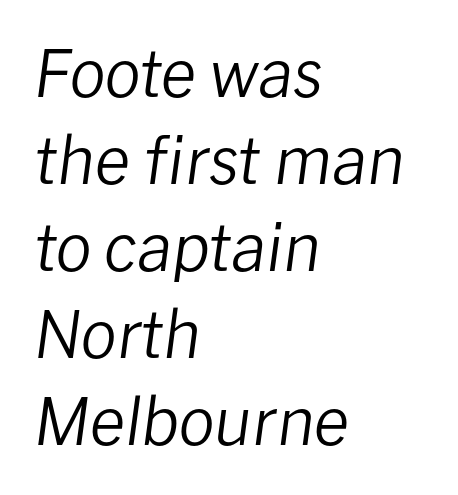
The image shows 65 px regular-weight type, italic (leaning right); set left-aligned, normal line spacing (1.34x), normal letter spacing, not underlined; low stroke contrast and a medium x-height.
